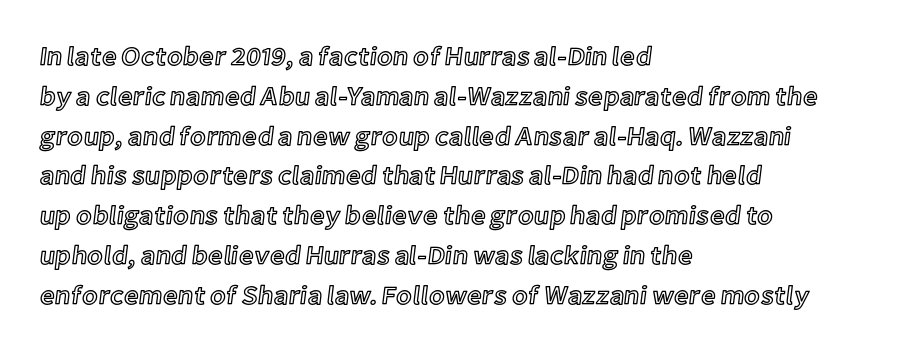
How would I describe the line gaps? Plain and ordinary. Does extra space separate the letters? No, they use regular spacing. These lines stack with their left ends in a neat column. Underlining? Definitely not there.
